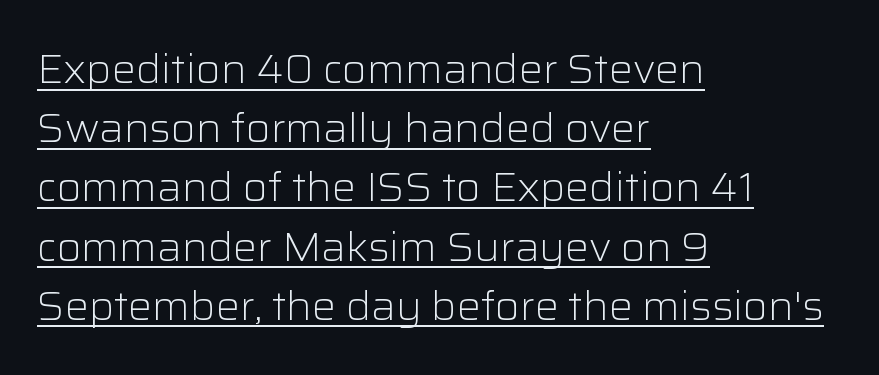
The rendering uses natural spacing where letterforms have individual widths. The font's upright variant was chosen for this text. Font category for this specimen: sans-serif. Does a line run under the words? Yes, clearly. Regarding leading, the lines here are spaced in the standard way. The tracking reads as untouched default to a designer's eye.
